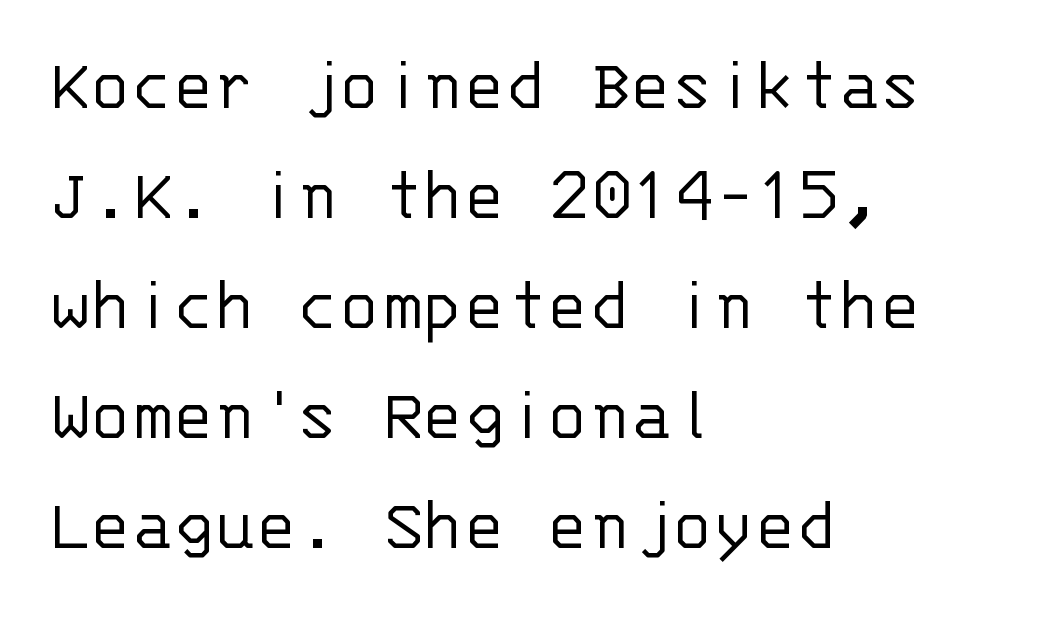
Q: Is the text bold? A: No.
Q: Is the text italic (slanted)? A: No, it is upright.
Q: Is the typeface a serif or a sans-serif typeface? A: Sans-serif.
Q: Is the text underlined? A: No.
Q: How is the paragraph aligned? A: Left-aligned.
Q: Is the spacing between letters normal or unusually wide? A: Normal.
Q: Is the spacing between lines tight, normal or loose? A: Normal.
Q: Width (condensed, normal, or wide)? A: Normal.
Q: Stroke contrast? A: Low.
Q: x-height? A: Large.
Q: Monospaced? A: Yes.
